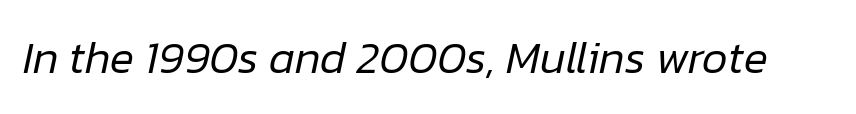
Q: Is the text bold? A: No.
Q: Is the text italic (slanted)? A: Yes, it leans right by about 12 degrees.
Q: Is the text underlined? A: No.
Q: Is the spacing between letters normal or unusually wide? A: Normal.
Q: Width (condensed, normal, or wide)? A: Normal.
Q: Stroke contrast? A: Low.
Q: x-height? A: Medium.
Q: Monospaced? A: No.
